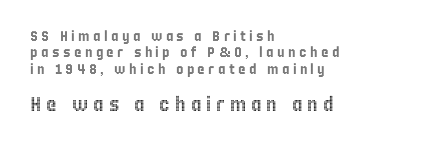
Q: Is the text italic (slanted)? A: No, it is upright.
Q: Is the text underlined? A: No.
Q: How is the paragraph aligned? A: Left-aligned.
Q: Is the spacing between letters normal or unusually wide? A: Unusually wide.
Q: Which block of text is set in a larger size, the first (top) or the second (bottom)? A: The second (bottom) one.
